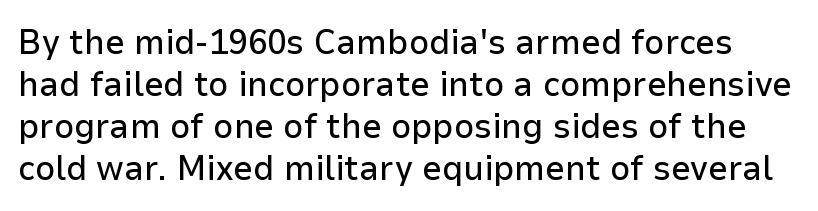
I'd call this a sans setting — the letters go barefoot. Underlining? Definitely not there. The letters sit at their default tracking, neither squeezed nor spread. The lettering stays uniformly vertical, giving the passage a roman look. Spacing verdict: proportional, widths tailored to each character.
